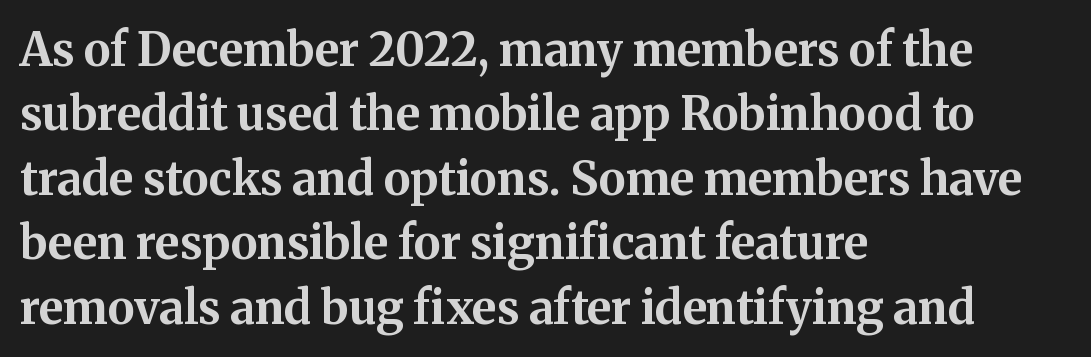
{"serif": "yes", "italic": "no", "bold": "yes", "weight": "bold", "width": "normal", "stroke_contrast": "medium", "x_height": "medium", "monospaced": "no", "underline": "no", "align": "left", "line_spacing": "normal", "line_spacing_ratio": 1.4, "letter_spacing": "normal", "letter_spacing_em": 0.0, "glyph_px": 46}
